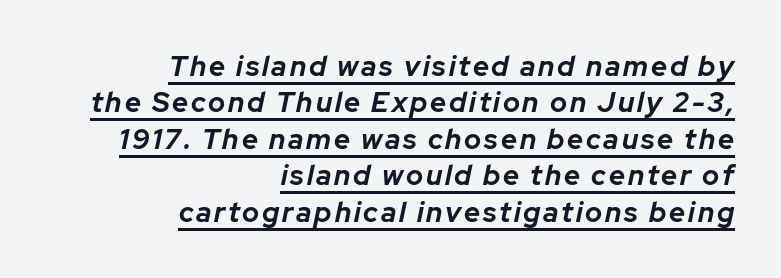
The image shows 28 px bold type, italic (leaning right); set right-aligned, normal line spacing (1.3x), underlined; low stroke contrast and a medium x-height.
